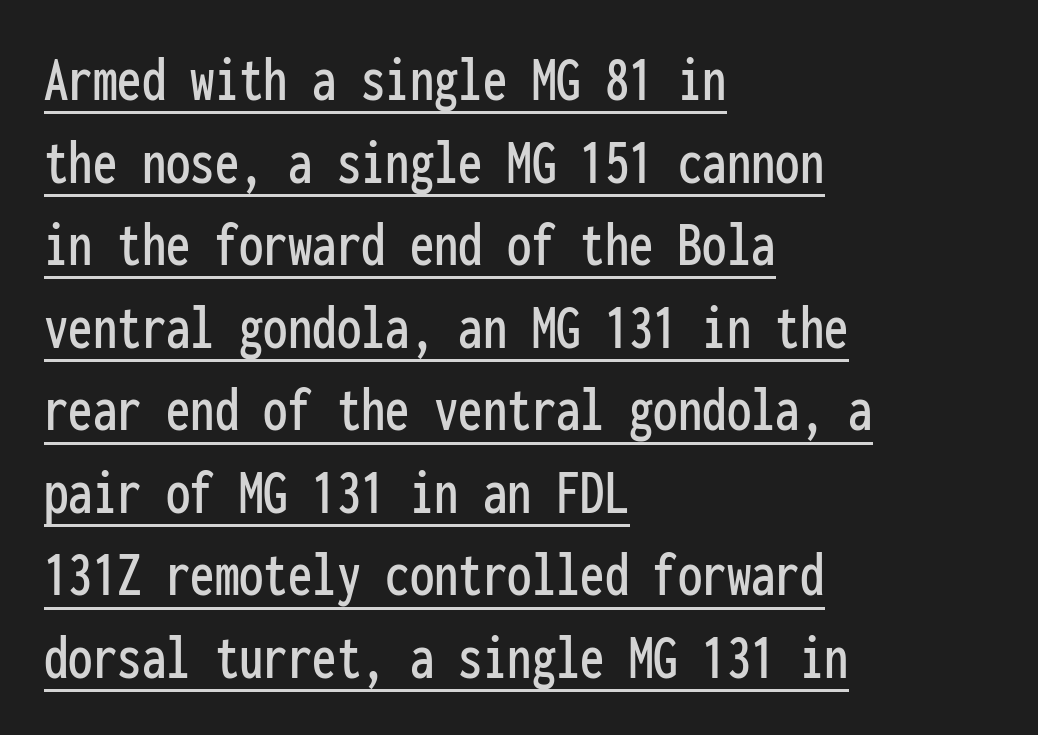
{"serif": "no", "italic": "no", "width": "condensed", "stroke_contrast": "low", "x_height": "medium", "monospaced": "yes", "underline": "yes", "align": "left", "line_spacing": "normal", "line_spacing_ratio": 1.27, "letter_spacing": "normal", "letter_spacing_em": 0.0, "glyph_px": 65}
